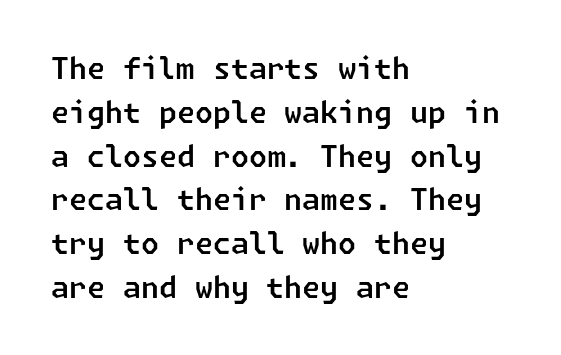
Normally led — the rows are evenly, conventionally spaced. Leftover space on each line is placed entirely after the last word. Classification — sans serif. This sample uses plain, unmodified letter spacing. Has an underline been added? It has not.
